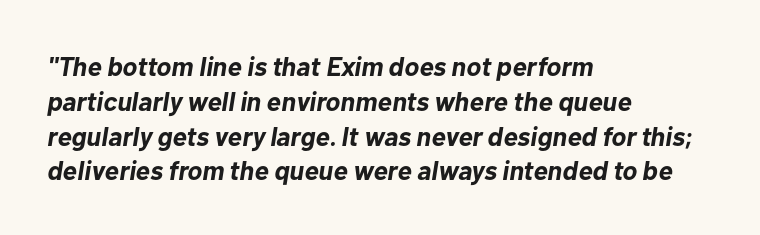
The image shows 27 px bold type, italic (leaning right); set left-aligned, normal line spacing (1.29x), normal letter spacing, not underlined.
